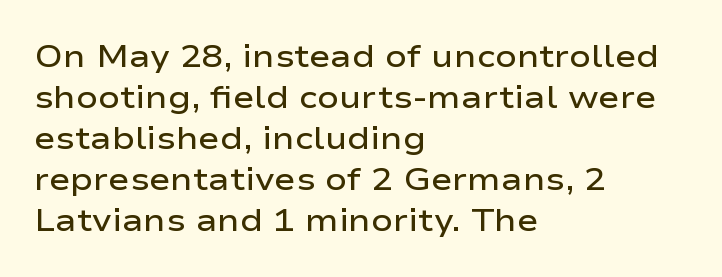
{"serif": "no", "italic": "no", "bold": "semi", "weight": "semibold", "width": "wide", "stroke_contrast": "low", "x_height": "medium", "monospaced": "no", "underline": "no", "align": "left", "line_spacing": "normal", "line_spacing_ratio": 1.28, "letter_spacing": "normal", "letter_spacing_em": 0.0, "glyph_px": 32}
